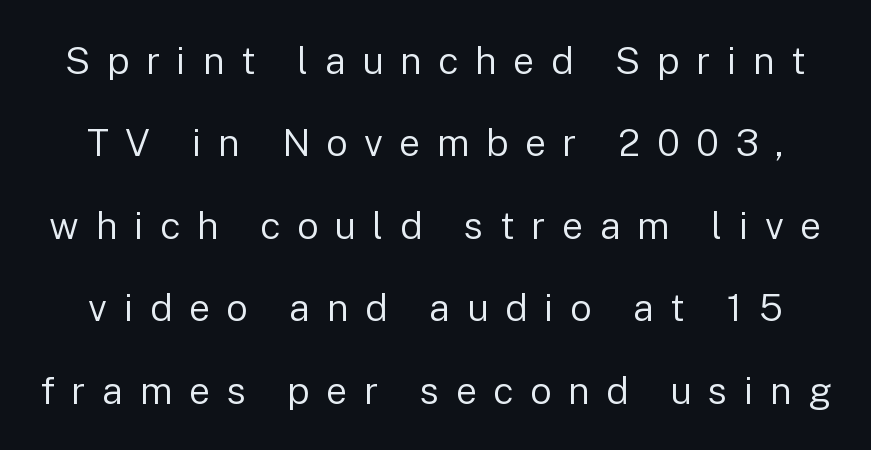
{"serif": "no", "italic": "no", "bold": "no", "weight": "regular", "width": "normal", "stroke_contrast": "low", "x_height": "medium", "monospaced": "no", "underline": "no", "line_spacing": "loose", "line_spacing_ratio": 2.17, "letter_spacing": "wide", "letter_spacing_em": 0.43, "glyph_px": 38}
